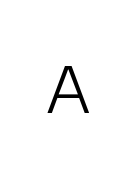
{"serif": "no", "italic": "no", "bold": "no", "weight": "light", "width": "normal", "stroke_contrast": "low", "x_height": "medium", "monospaced": "no", "underline": "no", "letter_spacing": "normal", "letter_spacing_em": 0.0, "glyph_px": 64}
